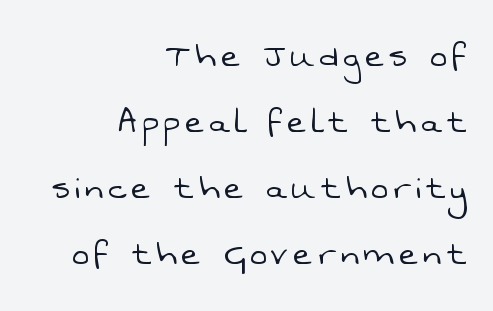
{"serif": "no", "bold": "no", "weight": "light", "width": "normal", "stroke_contrast": "low", "x_height": "medium", "monospaced": "no", "underline": "no", "align": "right", "line_spacing": "normal", "line_spacing_ratio": 1.65, "glyph_px": 40}
